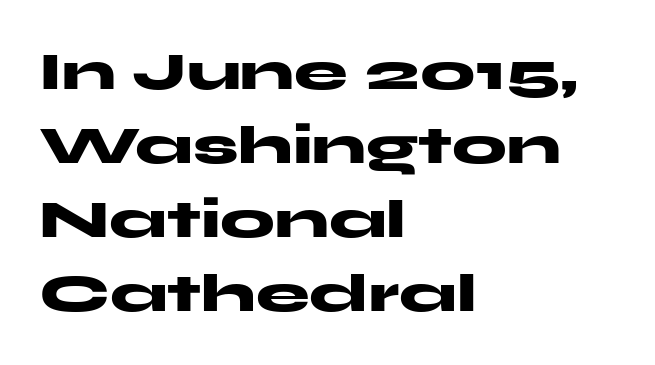
Q: Is the text bold? A: Yes.
Q: Is the text italic (slanted)? A: No, it is upright.
Q: Is the typeface a serif or a sans-serif typeface? A: Sans-serif.
Q: Is the text underlined? A: No.
Q: How is the paragraph aligned? A: Left-aligned.
Q: Is the spacing between letters normal or unusually wide? A: Normal.
Q: Is the spacing between lines tight, normal or loose? A: Normal.
Q: Width (condensed, normal, or wide)? A: Wide.
Q: Stroke contrast? A: Medium.
Q: x-height? A: Medium.
Q: Monospaced? A: No.
